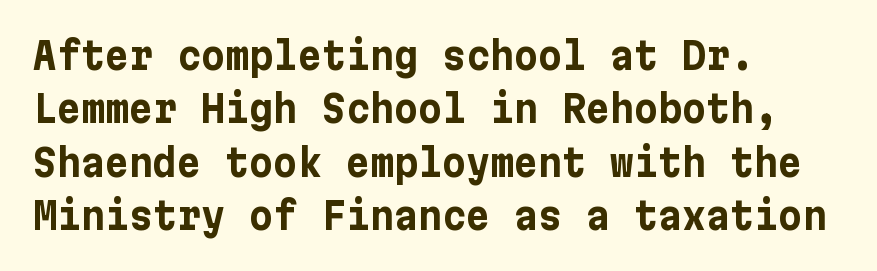
Compared with typical paragraphs, the rows here are spaced about the same. In CSS terms this would be text-align: left. Bare-footed words on every line. No italicization has been applied; the sample stays upright.
